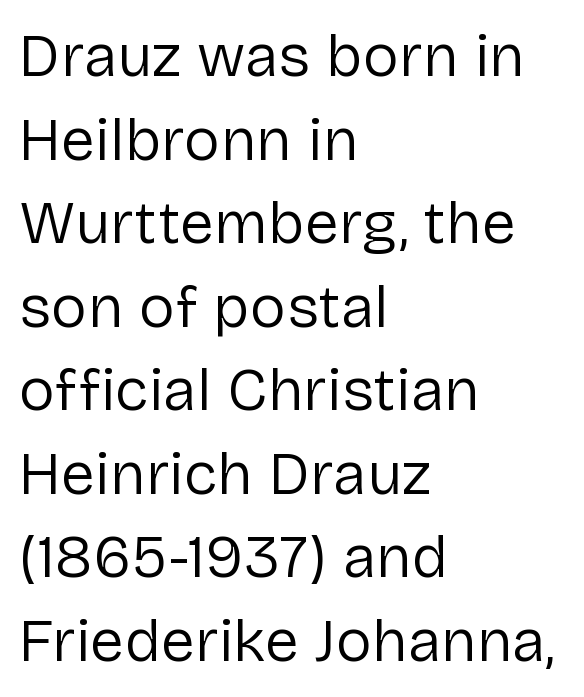
There is no visible air inserted between adjacent glyphs. Nothing heavy about these letters — not bold at all. Horizontally, the lines are justified to the leading edge only. Proportional: the letters do not fall into vertical columns. Ascenders rise straight up at ninety degrees.
